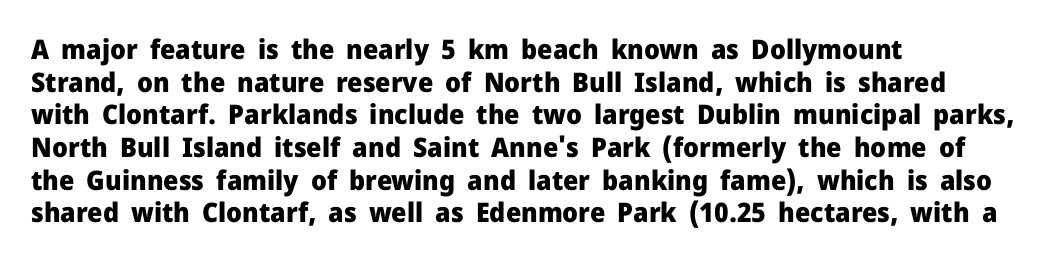
{"italic": "no", "bold": "yes", "underline": "no", "align": "left", "line_spacing_ratio": 1.21, "letter_spacing": "normal", "letter_spacing_em": 0.0, "glyph_px": 27}
